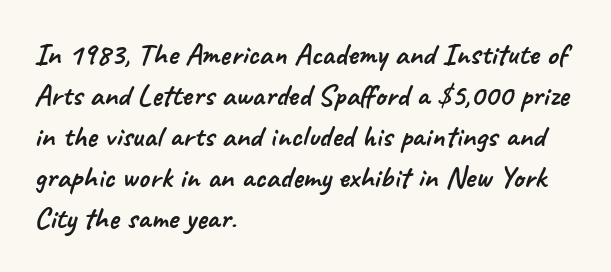
{"serif": "no", "width": "normal", "stroke_contrast": "low", "x_height": "small", "monospaced": "no", "underline": "no", "align": "left", "line_spacing": "normal", "line_spacing_ratio": 1.32, "letter_spacing": "normal", "letter_spacing_em": 0.0, "glyph_px": 31}
